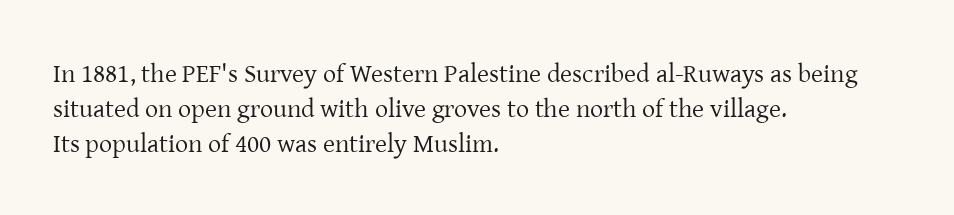
{"italic": "no", "bold": "no", "underline": "no", "align": "left", "line_spacing": "normal", "line_spacing_ratio": 1.34, "letter_spacing": "normal", "letter_spacing_em": 0.0, "glyph_px": 26}
